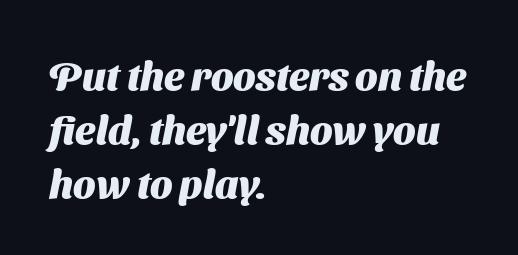
{"serif": "no", "bold": "yes", "weight": "heavy", "width": "normal", "stroke_contrast": "medium", "x_height": "medium", "monospaced": "no", "underline": "no", "align": "left", "line_spacing": "normal", "line_spacing_ratio": 1.35, "letter_spacing": "normal", "letter_spacing_em": 0.0, "glyph_px": 40}
